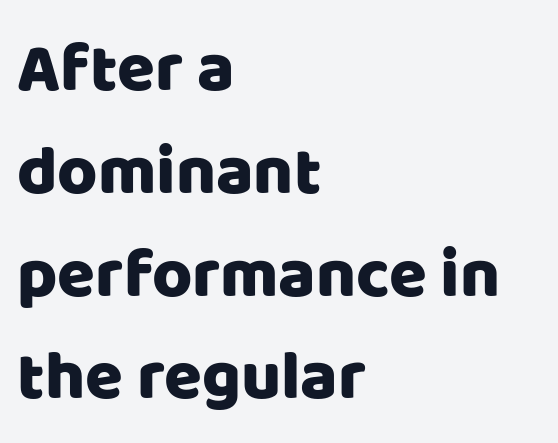
The image shows 69 px sans-serif type, upright; set left-aligned, normal line spacing (1.49x), normal letter spacing, not underlined; low stroke contrast and a large x-height.
